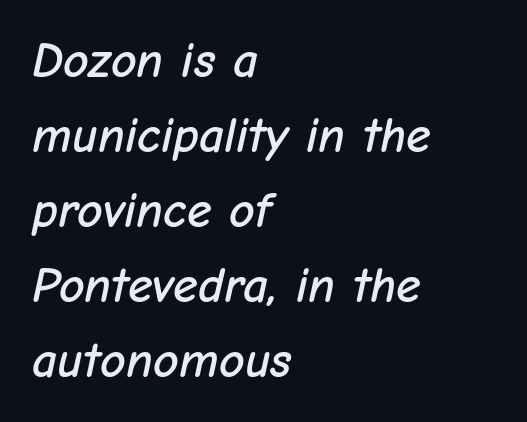
Q: Is the text italic (slanted)? A: Yes, it leans right by about 12 degrees.
Q: Is the text underlined? A: No.
Q: How is the paragraph aligned? A: Left-aligned.
Q: Is the spacing between letters normal or unusually wide? A: Normal.
Q: Is the spacing between lines tight, normal or loose? A: Normal.
Q: Width (condensed, normal, or wide)? A: Normal.
Q: Stroke contrast? A: Low.
Q: x-height? A: Medium.
Q: Monospaced? A: No.
